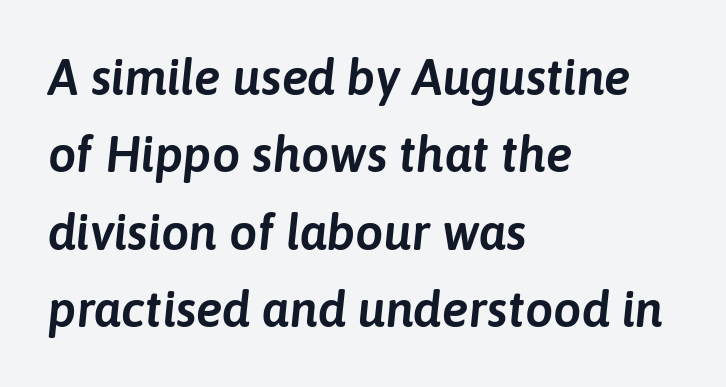
{"italic": "yes", "lean": "right", "slant_degrees": 6, "width": "normal", "stroke_contrast": "low", "x_height": "medium", "monospaced": "no", "underline": "no", "align": "left", "line_spacing": "normal", "line_spacing_ratio": 1.55, "letter_spacing": "normal", "letter_spacing_em": 0.0, "glyph_px": 50}
